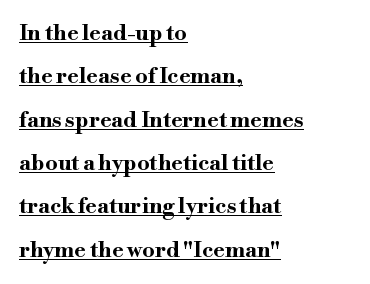
The letters stand upright; this is a roman face. The passage shown is emphatically bold. The gaps between neighbouring characters are ordinary and unremarkable. The rendering uses a large line-height, opening up the rows.
